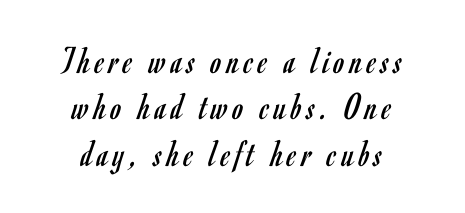
Q: Is the text bold? A: No.
Q: Is the text italic (slanted)? A: Yes.
Q: Is the typeface a serif or a sans-serif typeface? A: Sans-serif.
Q: Is the text underlined? A: No.
Q: How is the paragraph aligned? A: Centered.
Q: Width (condensed, normal, or wide)? A: Condensed.
Q: Stroke contrast? A: Low.
Q: x-height? A: Small.
Q: Monospaced? A: No.
